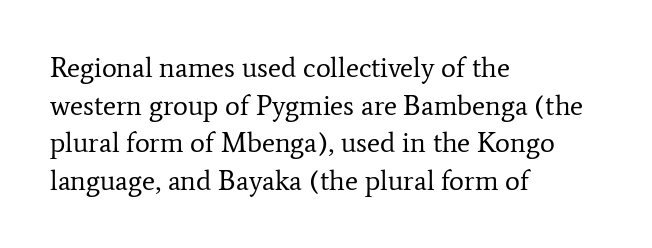
Q: Is the text bold? A: No.
Q: Is the text italic (slanted)? A: No, it is upright.
Q: Is the typeface a serif or a sans-serif typeface? A: Serif.
Q: Is the text underlined? A: No.
Q: How is the paragraph aligned? A: Left-aligned.
Q: Is the spacing between letters normal or unusually wide? A: Normal.
Q: Is the spacing between lines tight, normal or loose? A: Normal.
Q: Width (condensed, normal, or wide)? A: Normal.
Q: Stroke contrast? A: Low.
Q: x-height? A: Medium.
Q: Monospaced? A: No.
